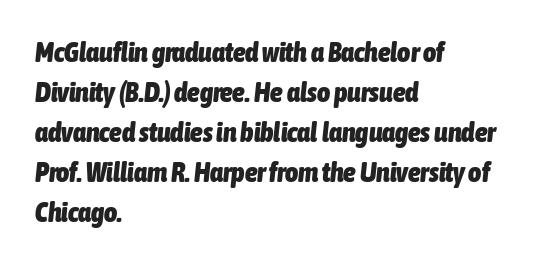
{"italic": "yes", "lean": "right", "slant_degrees": 6, "bold": "yes", "weight": "heavy", "width": "condensed", "stroke_contrast": "low", "x_height": "medium", "monospaced": "no", "underline": "no", "align": "left", "line_spacing": "normal", "line_spacing_ratio": 1.43, "letter_spacing": "normal", "letter_spacing_em": 0.0, "glyph_px": 28}
